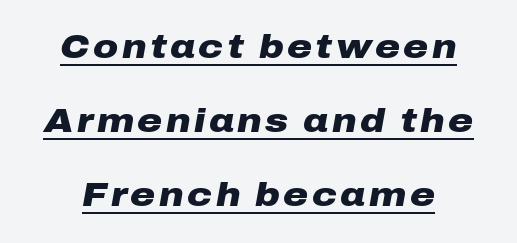
{"italic": "yes", "lean": "right", "slant_degrees": 10, "bold": "yes", "weight": "heavy", "width": "wide", "stroke_contrast": "low", "x_height": "medium", "monospaced": "no", "underline": "yes", "line_spacing": "loose", "line_spacing_ratio": 2.18, "glyph_px": 34}
